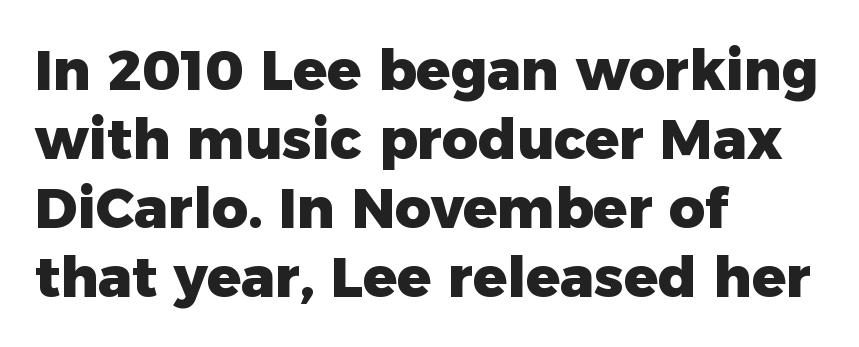
What stands out about the letter spacing? Nothing — it is the standard amount. The type sits square on the baseline with zero lean. Casual observation: everything's shoved over to the left. The passage shown is typeset with a sans-serif family. Do the characters align in a grid? No, the font is proportional. The passage shown is emphatically bold.
